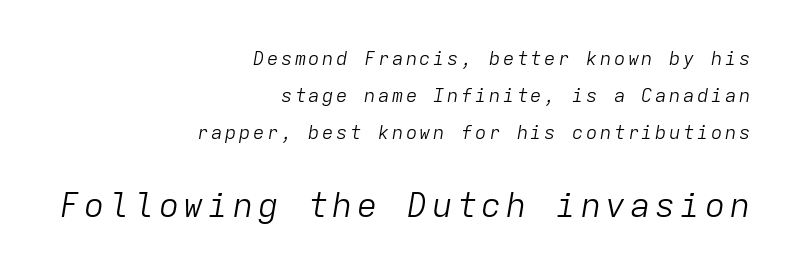
The image shows 34 px light type, italic (leaning right), monospaced; set right-aligned, loose line spacing (1.94x), not underlined; the second (bottom) block is 1.79x larger; low stroke contrast and a medium x-height.
